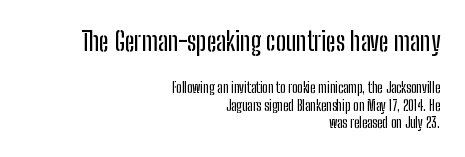
The image shows 26 px text type, upright; set right-aligned, normal line spacing (1.27x), normal letter spacing, not underlined; the first (top) block is 1.86x larger.
